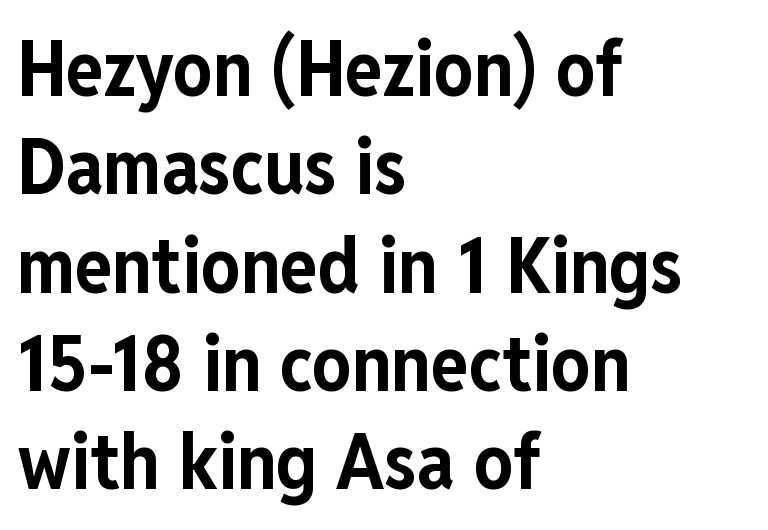
The image shows 78 px bold, condensed sans-serif type, upright; set left-aligned, normal line spacing (1.26x), normal letter spacing, not underlined; low stroke contrast and a medium x-height.
